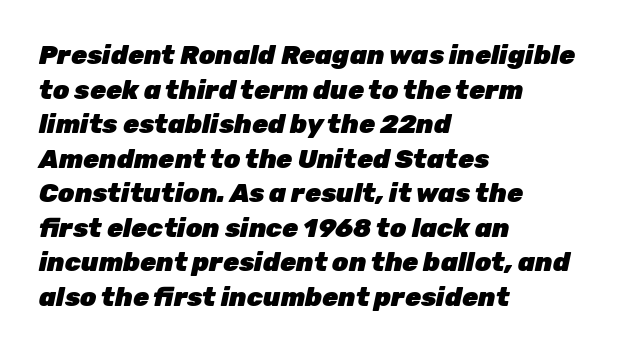
{"italic": "yes", "lean": "right", "slant_degrees": 12, "bold": "yes", "underline": "no", "align": "left", "line_spacing": "normal", "line_spacing_ratio": 1.33, "letter_spacing": "normal", "letter_spacing_em": 0.0, "glyph_px": 26}
